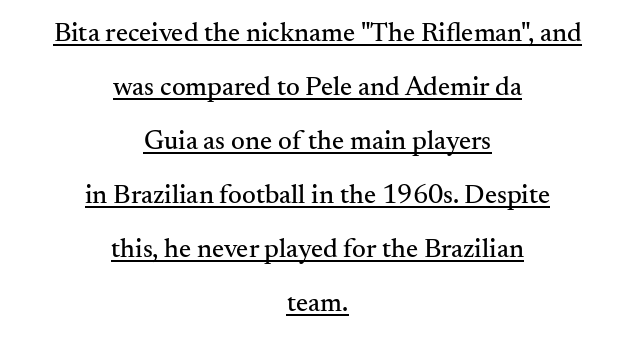
Q: Is the text italic (slanted)? A: No, it is upright.
Q: Is the text underlined? A: Yes.
Q: How is the paragraph aligned? A: Centered.
Q: Is the spacing between letters normal or unusually wide? A: Normal.
Q: Is the spacing between lines tight, normal or loose? A: Loose.
